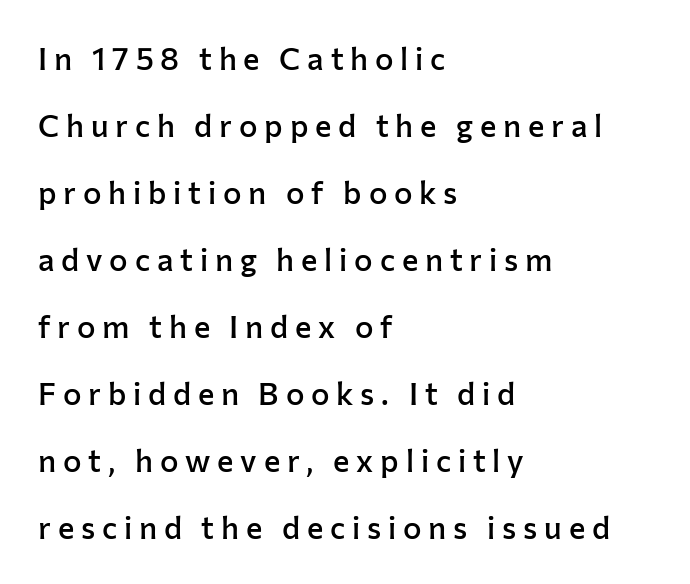
The image shows 31 px semibold sans-serif type, upright; set left-aligned, loose line spacing (2.16x), unusually wide letter spacing (+0.22 em), not underlined; low stroke contrast and a medium x-height.
